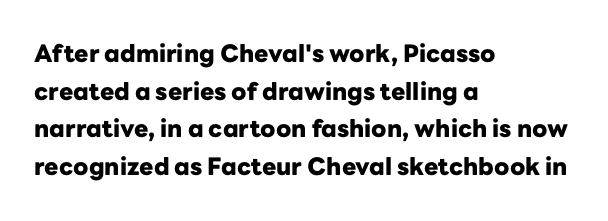
Q: Is the text bold? A: Yes.
Q: Is the text italic (slanted)? A: No, it is upright.
Q: Is the text underlined? A: No.
Q: How is the paragraph aligned? A: Left-aligned.
Q: Is the spacing between letters normal or unusually wide? A: Normal.
Q: Is the spacing between lines tight, normal or loose? A: Normal.
